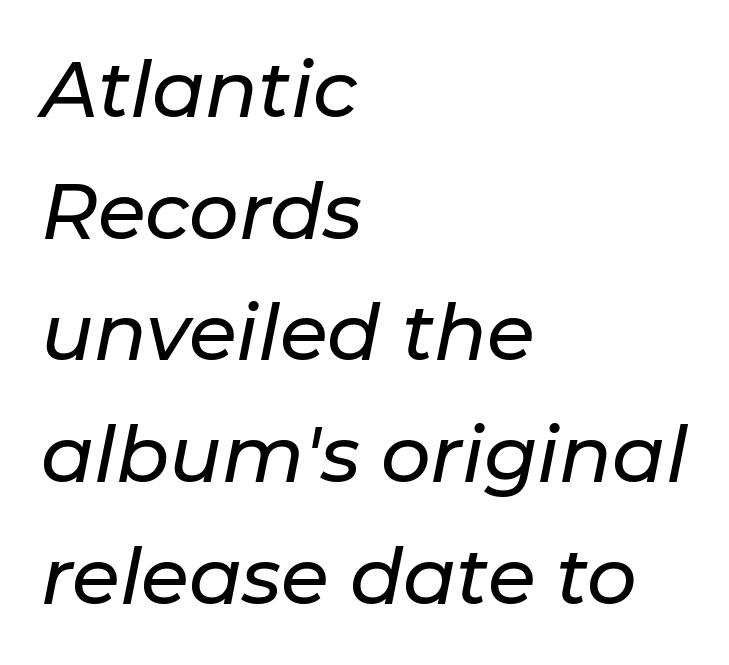
{"italic": "yes", "lean": "right", "slant_degrees": 11, "width": "normal", "stroke_contrast": "low", "x_height": "medium", "monospaced": "no", "underline": "no", "align": "left", "line_spacing": "normal", "line_spacing_ratio": 1.56, "letter_spacing": "normal", "letter_spacing_em": 0.0, "glyph_px": 78}
